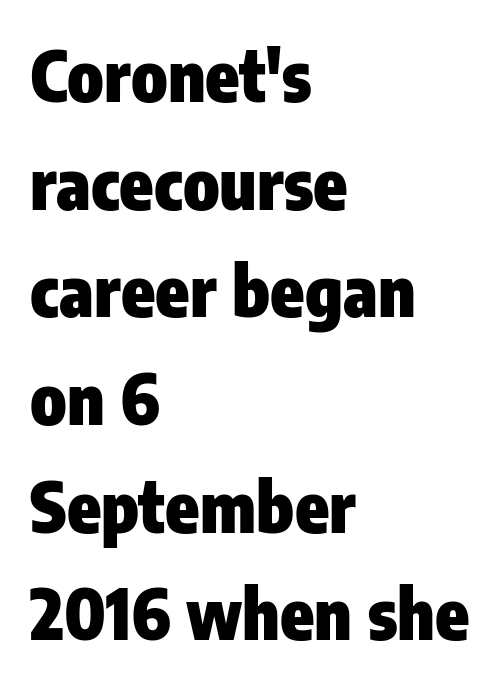
In terms of weight, the rendering is a true, heavy bold. Characters remain perfectly vertical along every line. Vertical spacing — default. Characters follow at the spacing the type designer built in. A typesetter would call this proportional, since set widths differ per character.
